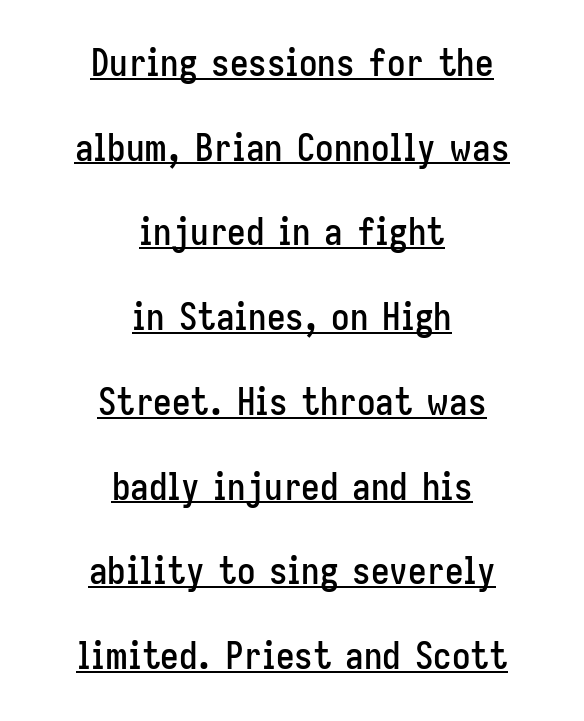
The image shows 37 px condensed sans-serif type, upright; set centered, loose line spacing (2.29x), normal letter spacing, underlined; low stroke contrast and a medium x-height.
